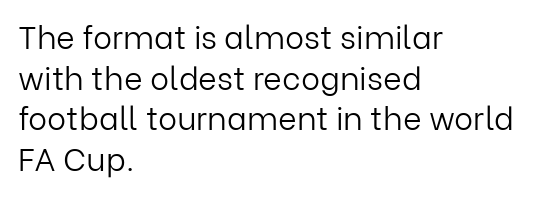
{"serif": "no", "italic": "no", "bold": "no", "weight": "light", "width": "normal", "stroke_contrast": "low", "x_height": "medium", "monospaced": "no", "underline": "no", "align": "left", "line_spacing": "normal", "line_spacing_ratio": 1.27, "letter_spacing": "normal", "letter_spacing_em": 0.0, "glyph_px": 32}
